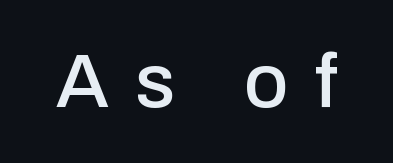
Q: Is the text italic (slanted)? A: No, it is upright.
Q: Is the typeface a serif or a sans-serif typeface? A: Sans-serif.
Q: Is the text underlined? A: No.
Q: Is the spacing between letters normal or unusually wide? A: Unusually wide.
Q: Width (condensed, normal, or wide)? A: Normal.
Q: Stroke contrast? A: Low.
Q: x-height? A: Medium.
Q: Monospaced? A: No.
